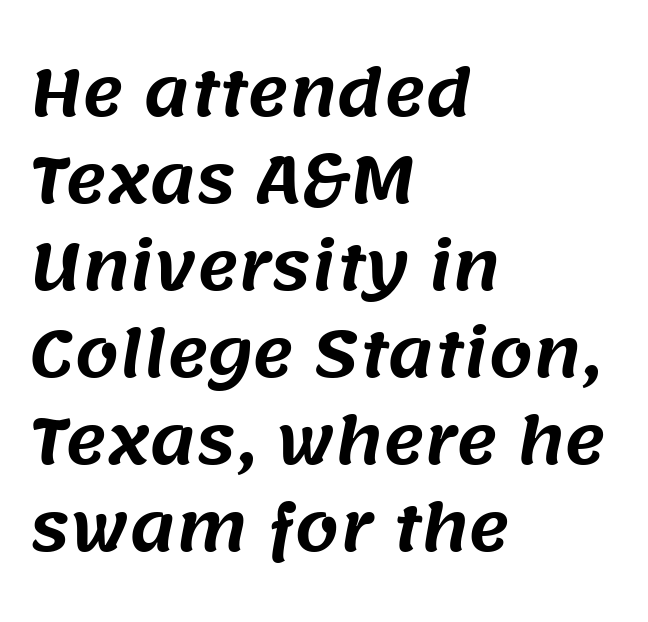
The image shows 63 px sans-serif type; set left-aligned, normal line spacing (1.38x), normal letter spacing, not underlined; medium stroke contrast and a large x-height.
